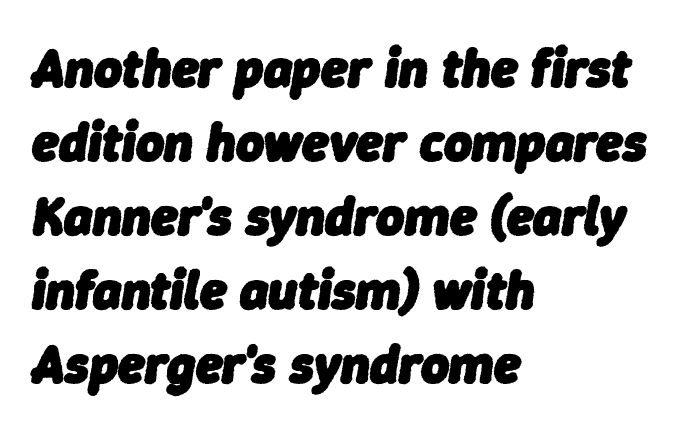
Notice how thick the strokes are: this is what a full bold looks like. This sample has the flowing, uneven cadence of proportional lettering. There's an unmistakable incline to the writing here. Words float on clear page, feet unadorned. The passage is arranged the way most books set body copy — flush left. Quick note: interline space is typical.
